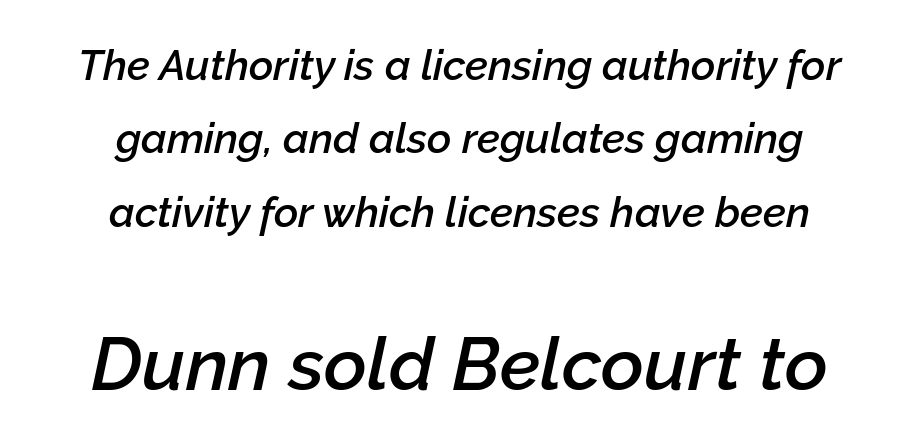
The image shows 74 px semibold type, italic (leaning right); set centered, line spacing 1.75x, normal letter spacing, not underlined; the second (bottom) block is 1.76x larger; low stroke contrast and a medium x-height.
